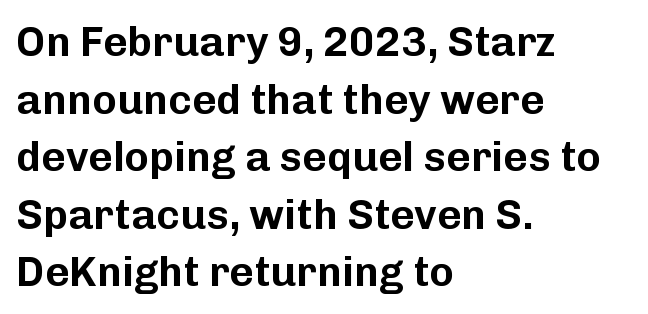
The glyphs are unaccompanied by any horizontal stroke below them. These lines were composed using upright roman letters. Here the designer chose a conventional face with non-uniform glyph widths. Stroke terminals: plain, sans-serif.
